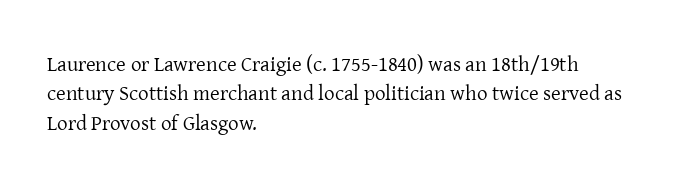
The image shows 21 px text type, upright; set left-aligned, normal line spacing (1.4x), normal letter spacing, not underlined.
